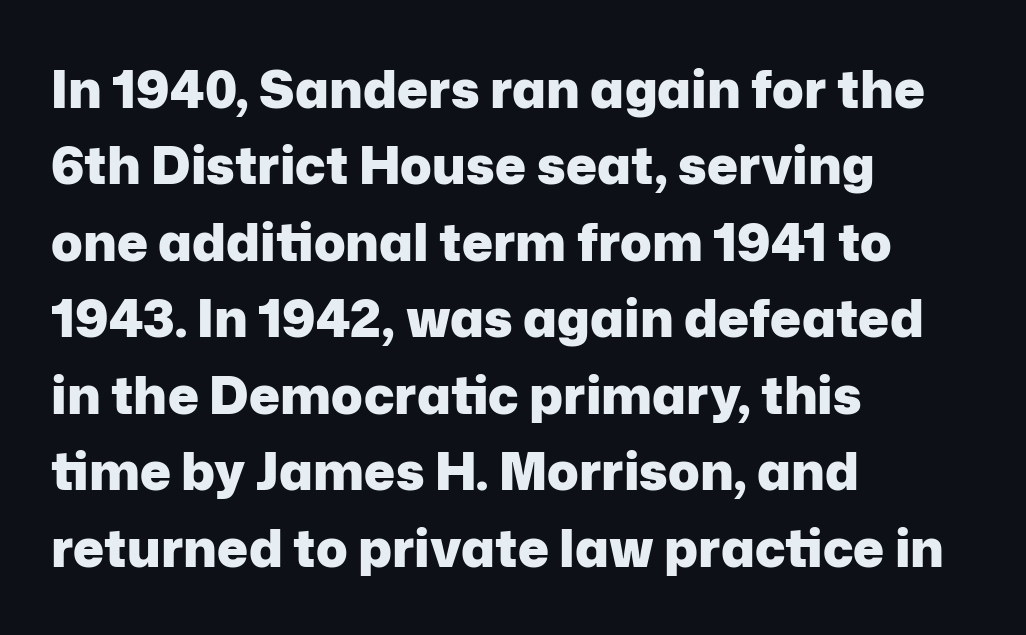
As a designer I'd log this as weight 700, bold. The foot of each line stays bare and open. Stroke terminals: plain, sans-serif. These lines are rendered in a variable-pitch font. Spacing between characters is what you'd get straight out of the box.
